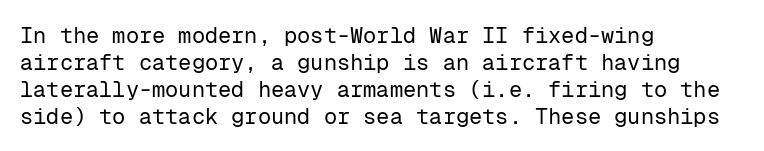
Honestly, the letter spacing is just normal — you wouldn't notice it. A student would call this left alignment; a typographer would say flush left, rag right. The font sits on the lighter half of the weight spectrum, regular included. Just letters on the line, the space beneath them empty.
